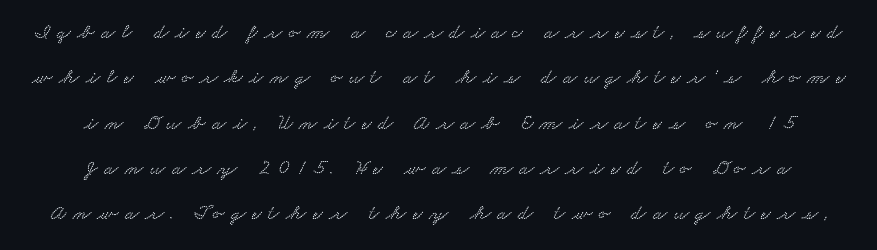
The type is letterspaced generously, with wide tracking. The designer dialed line spacing up above the default. Beneath every word, the page is bare.
